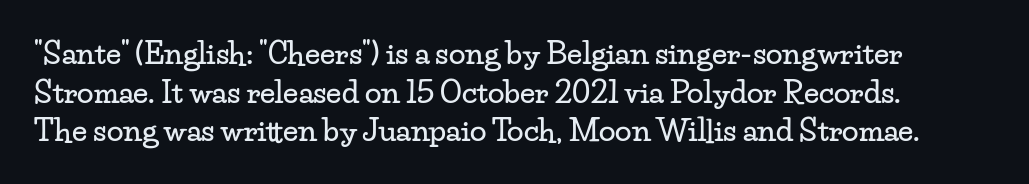
The image shows 30 px wide serif type, upright; set normal line spacing (1.29x), normal letter spacing, not underlined; low stroke contrast and a small x-height.
